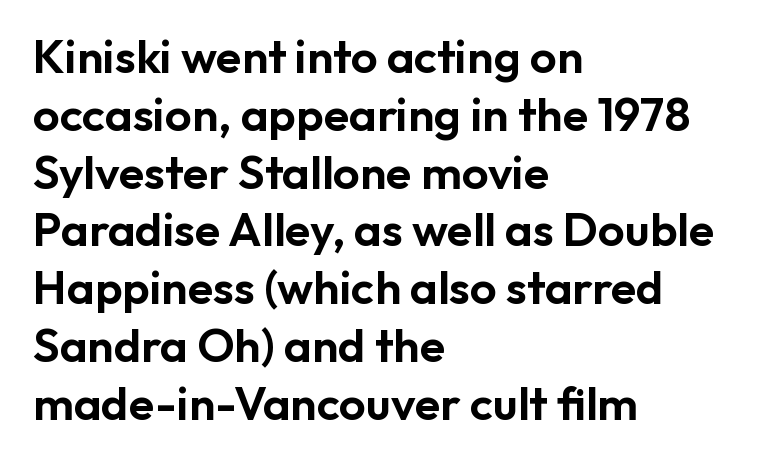
The image shows 47 px sans-serif type, upright; set left-aligned, line spacing 1.23x, normal letter spacing, not underlined; low stroke contrast and a medium x-height.
